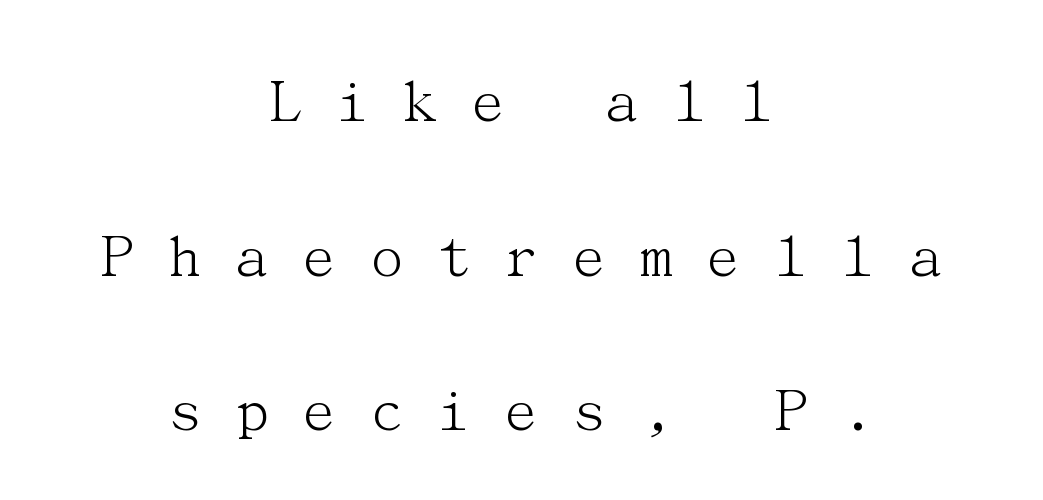
The image shows 65 px light serif type, upright; set centered, loose line spacing (2.38x), unusually wide letter spacing (+0.45 em), not underlined; medium stroke contrast and a medium x-height.
